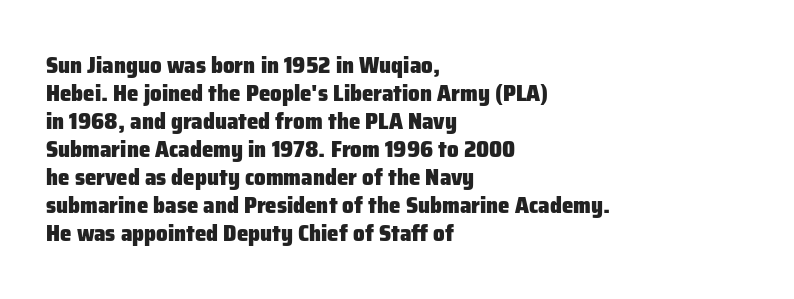
The image shows 23 px bold type, upright; set left-aligned, line spacing 1.22x, normal letter spacing, not underlined.
